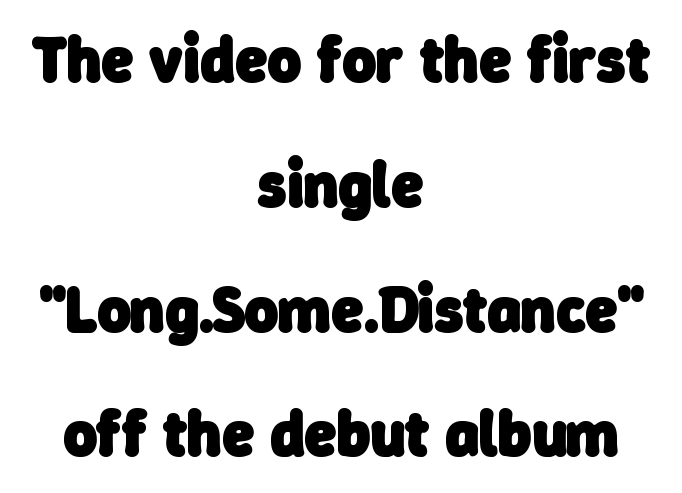
Typographic density is high because the face is bold. Line starts and ends both wander, symmetrically. Here the designer chose a conventional face with non-uniform glyph widths. The face used here is a sans, in the tradition of grotesques and geometrics. The gaps between neighbouring characters are ordinary and unremarkable.
